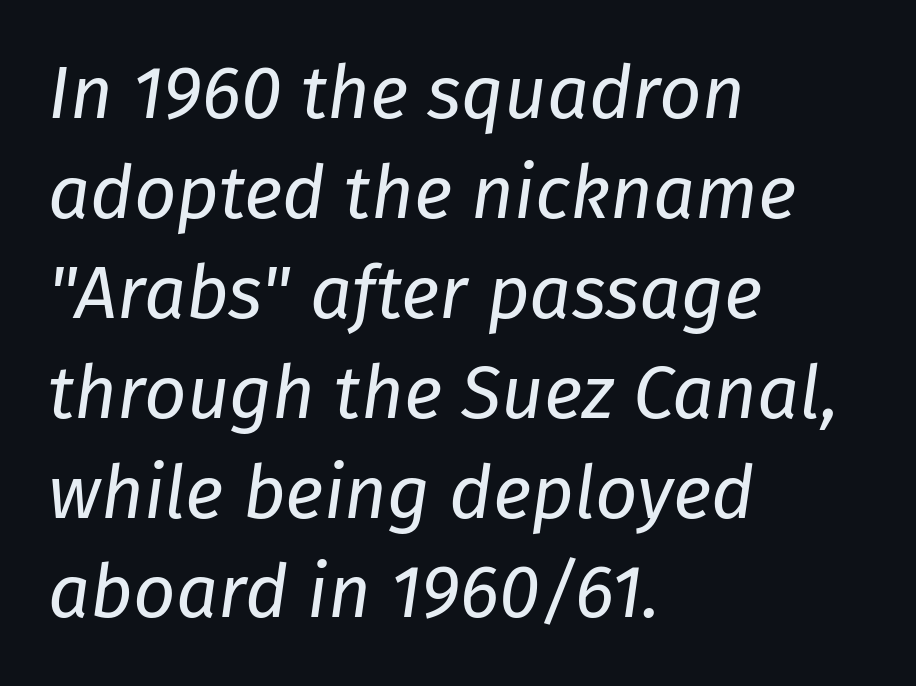
Q: Is the text bold? A: No.
Q: Is the text italic (slanted)? A: Yes, it leans right by about 8 degrees.
Q: Is the text underlined? A: No.
Q: How is the paragraph aligned? A: Left-aligned.
Q: Is the spacing between letters normal or unusually wide? A: Normal.
Q: Is the spacing between lines tight, normal or loose? A: Normal.
Q: Width (condensed, normal, or wide)? A: Normal.
Q: Stroke contrast? A: Low.
Q: x-height? A: Medium.
Q: Monospaced? A: No.
